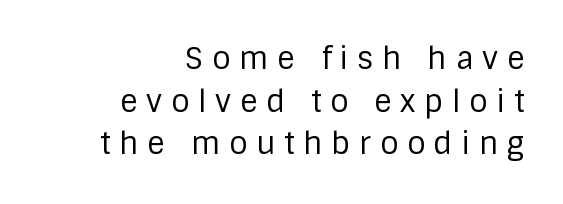
Visually the block forms a straight wall on the right and a jagged coastline on the left. Check where the strokes stop: nothing finishes them off — pure sans. You could only call the tracking loose — the letters float apart. Only glyphs here, with clear space below each row. These lines were composed using upright roman letters. Interline gaps are of average width in this sample.
